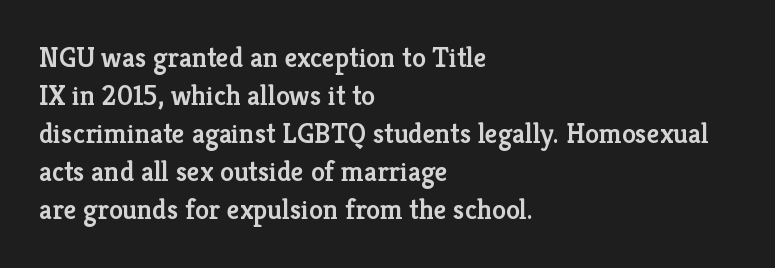
The image shows 28 px semibold serif type, upright; set left-aligned, normal line spacing (1.36x), normal letter spacing, not underlined; low stroke contrast and a medium x-height.
